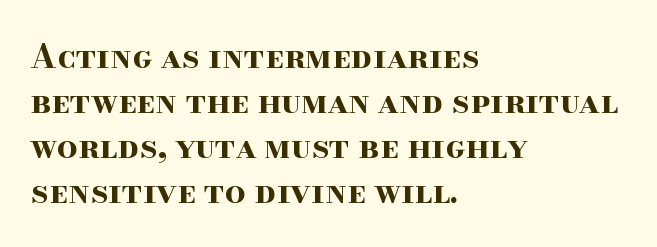
The image shows 33 px bold, wide serif type, upright; set left-aligned, normal line spacing (1.36x), normal letter spacing, not underlined; high stroke contrast and a small x-height.
